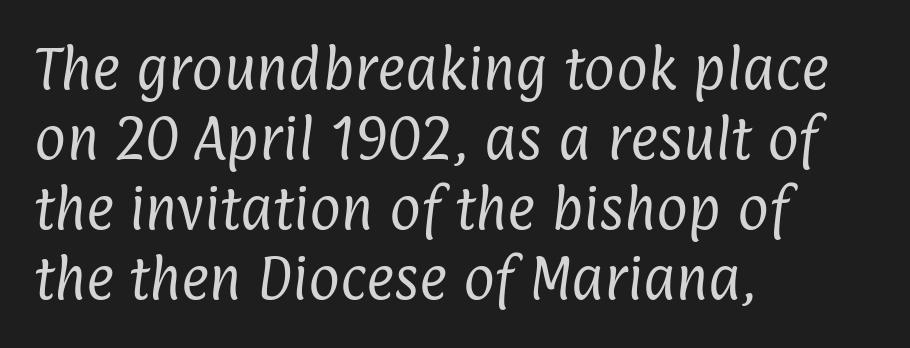
The horizontal fit of the characters is conventional and even. Stroke mass is kept to a normal reading level or below. Is the block centered? No — it sits flush against the left margin. Typographically, this falls in the sans-serif category. Each new line begins a customary step beneath the previous one. The passage shown is not underscored anywhere.
